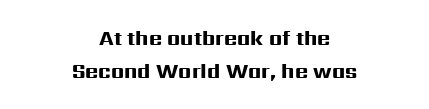
Q: Is the text bold? A: Yes.
Q: Is the text italic (slanted)? A: No, it is upright.
Q: Is the text underlined? A: No.
Q: How is the paragraph aligned? A: Centered.
Q: Is the spacing between letters normal or unusually wide? A: Normal.
Q: Is the spacing between lines tight, normal or loose? A: Normal.
